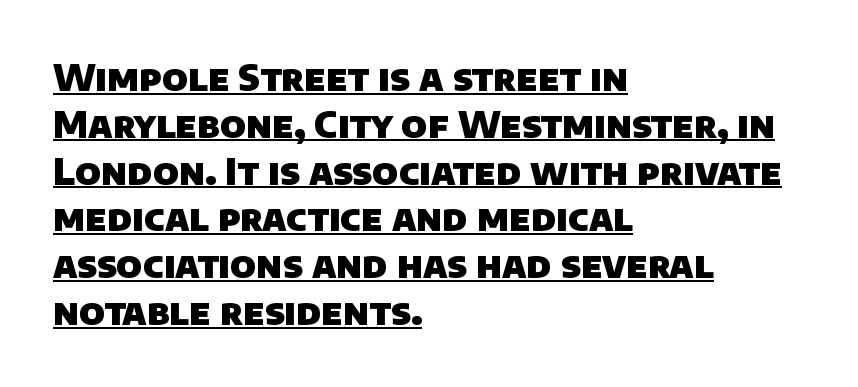
The image shows 36 px heavy sans-serif type; set left-aligned, normal line spacing (1.3x), normal letter spacing, underlined; low stroke contrast and a large x-height.
